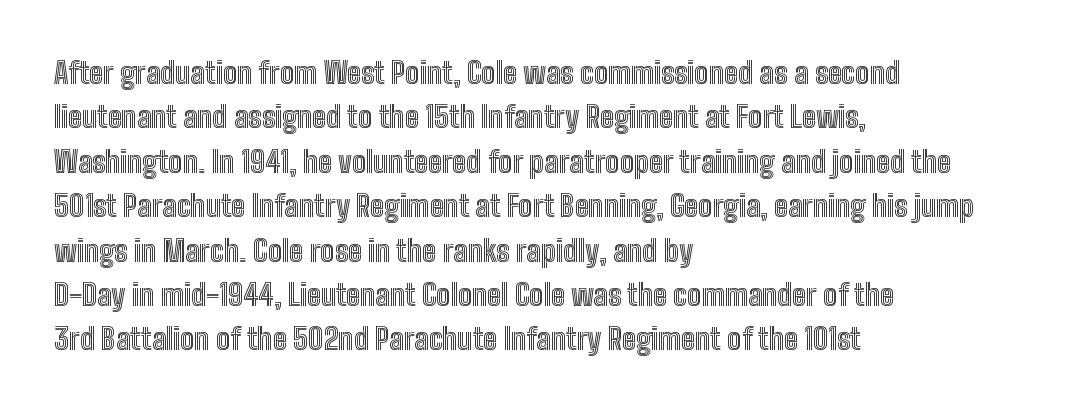
{"italic": "no", "width": "condensed", "x_height": "medium", "monospaced": "no", "underline": "no", "align": "left", "line_spacing": "normal", "line_spacing_ratio": 1.48, "letter_spacing": "normal", "letter_spacing_em": 0.0, "glyph_px": 30}
